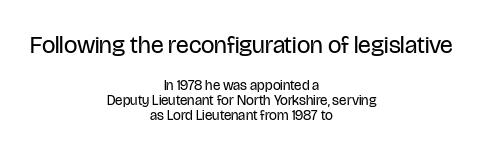
Is this a heavy cut? Hardly; it is regular or lighter. Decoration check: the copy has no underline. Scale decreases going downward across the two blocks. Students, note that the glyphs here touch the page at normal intervals. One glance says dense: line gaps are narrower than usual. Posture: straight, roman, zero tilt.
